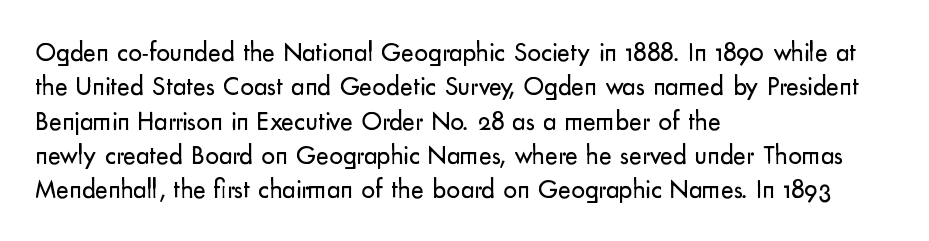
The letterforms sit at book weight or below. Honestly, the letter spacing is just normal — you wouldn't notice it. The type sits square on the baseline with zero lean. Unmarked baselines from the first word to the last. The text block is weighted toward the left margin, trailing off unevenly rightward. The designer left line spacing at the default.
